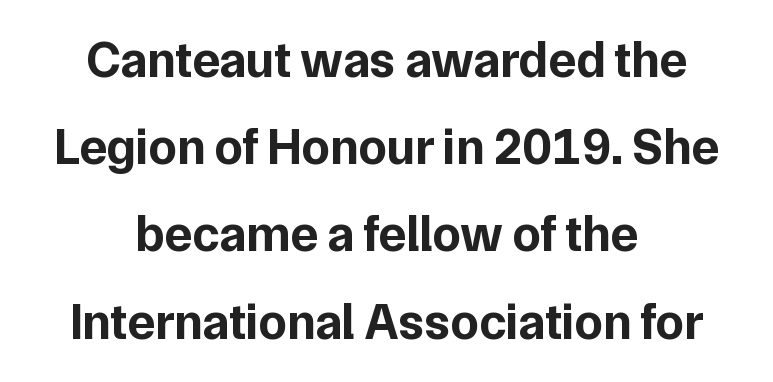
{"serif": "no", "italic": "no", "bold": "yes", "weight": "bold", "width": "normal", "stroke_contrast": "low", "x_height": "medium", "monospaced": "no", "underline": "no", "align": "center", "line_spacing_ratio": 1.71, "letter_spacing": "normal", "letter_spacing_em": 0.0, "glyph_px": 51}
